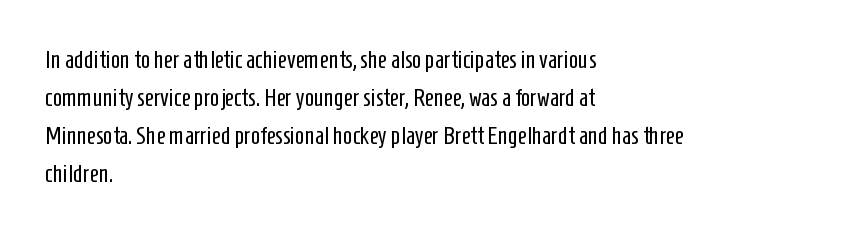
Q: Is the text bold? A: No.
Q: Is the text italic (slanted)? A: No, it is upright.
Q: Is the text underlined? A: No.
Q: How is the paragraph aligned? A: Left-aligned.
Q: Is the spacing between letters normal or unusually wide? A: Normal.
Q: Is the spacing between lines tight, normal or loose? A: Normal.
